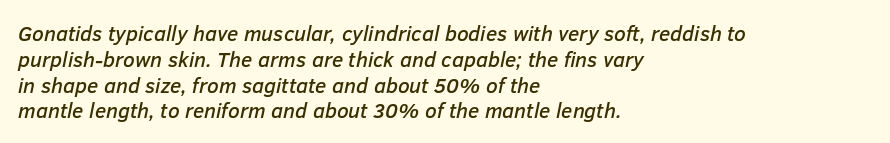
Q: Is the text italic (slanted)? A: Yes, it leans right by about 12 degrees.
Q: Is the text underlined? A: No.
Q: How is the paragraph aligned? A: Left-aligned.
Q: Is the spacing between letters normal or unusually wide? A: Normal.
